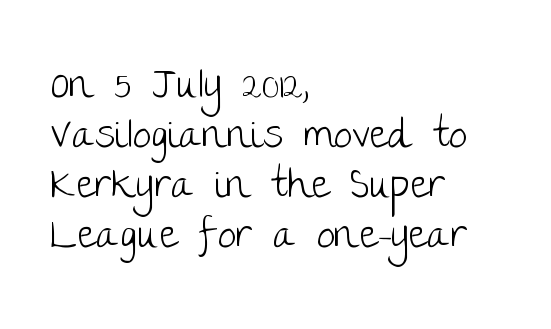
In terms of letterspacing, this is plain default setting. Classification — sans serif. Upright lettering throughout. Letters rest on an invisible, unmarked baseline.
